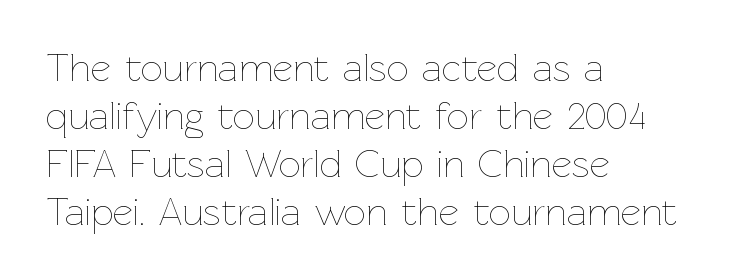
Q: Is the text bold? A: No.
Q: Is the text italic (slanted)? A: No, it is upright.
Q: Is the text underlined? A: No.
Q: How is the paragraph aligned? A: Left-aligned.
Q: Is the spacing between letters normal or unusually wide? A: Normal.
Q: Width (condensed, normal, or wide)? A: Normal.
Q: Stroke contrast? A: Low.
Q: x-height? A: Medium.
Q: Monospaced? A: No.
